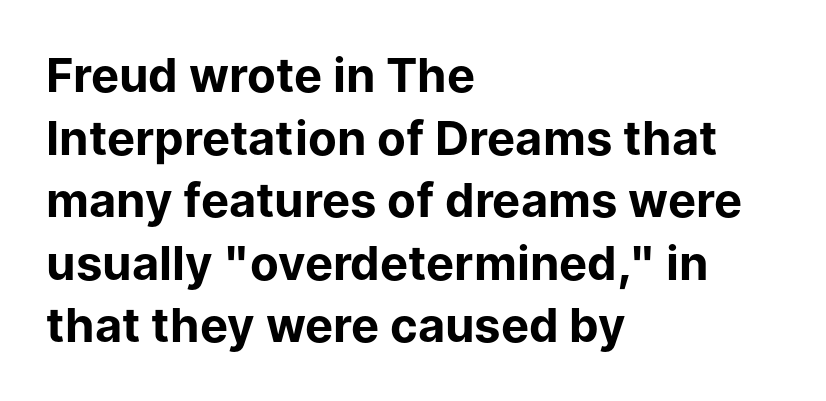
Looks like regular typesetting: each glyph gets only the width it needs. Do the letters lean? They stand straight. The type is set solid horizontally, with unmodified tracking. Chunky letters — that's bold for sure.
